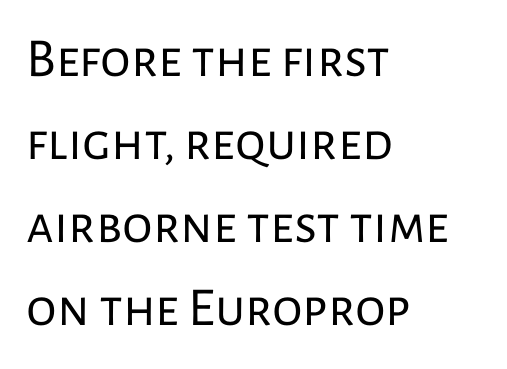
The image shows 55 px regular-weight sans-serif type, upright; set left-aligned, normal line spacing (1.51x), normal letter spacing, not underlined; low stroke contrast and a medium x-height.
